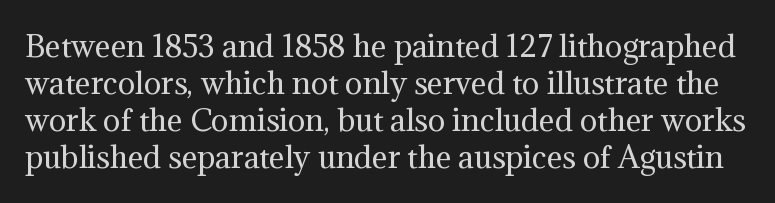
Q: Is the text bold? A: No.
Q: Is the text italic (slanted)? A: No, it is upright.
Q: Is the typeface a serif or a sans-serif typeface? A: Serif.
Q: Is the text underlined? A: No.
Q: Is the spacing between letters normal or unusually wide? A: Normal.
Q: Is the spacing between lines tight, normal or loose? A: Normal.
Q: Width (condensed, normal, or wide)? A: Normal.
Q: Stroke contrast? A: Medium.
Q: x-height? A: Medium.
Q: Monospaced? A: No.
